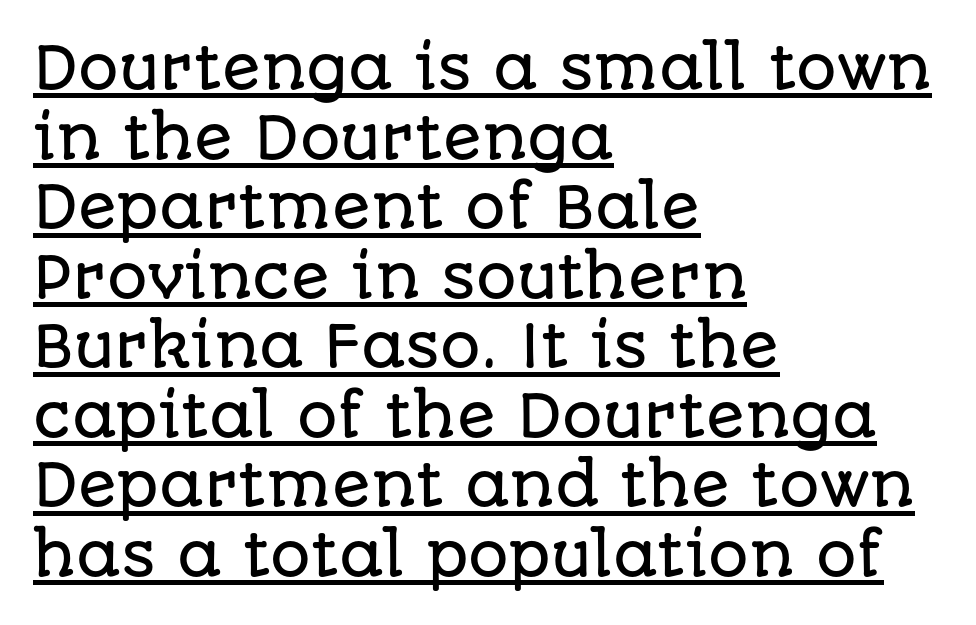
Casual observation: everything's shoved over to the left. The font's upright variant was chosen for this text. Each letter's strokes conclude bluntly, with no projecting serifs. The lettering is marked with a stroke running underneath it. Observe the ordinary spacing: letters are neighbours, not strangers. The letters advance in unequal steps, a hallmark of proportional type.
